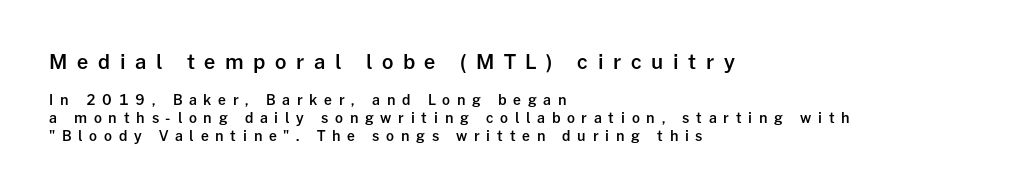
{"italic": "no", "bold": "semi", "underline": "no", "align": "left", "line_spacing": "normal", "line_spacing_ratio": 1.29, "letter_spacing": "wide", "letter_spacing_em": 0.48, "larger_block": "first", "size_ratio": 1.43, "glyph_px": 20}
